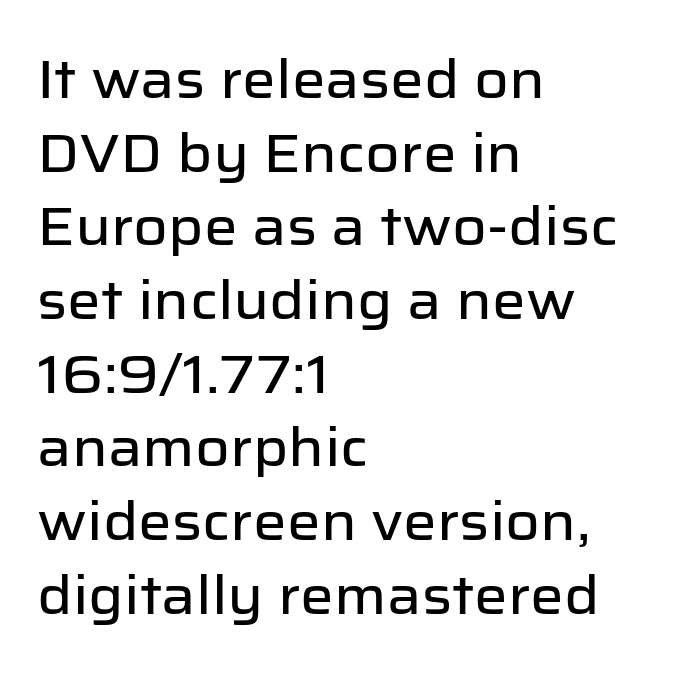
Upright lettering throughout. Check the space under the baseline: it is left empty. Type style note: lacks serifs. Think of a printed novel: that variable character pitch is what you see here. The space between consecutive lines is moderate. Students, note that the glyphs here touch the page at normal intervals.
